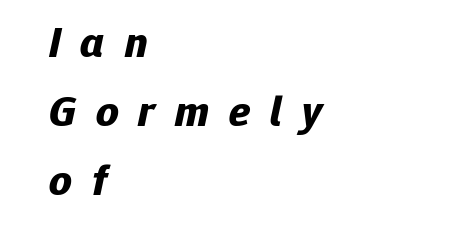
Q: Is the text bold? A: Yes.
Q: Is the text italic (slanted)? A: Yes, it leans right by about 12 degrees.
Q: Is the text underlined? A: No.
Q: How is the paragraph aligned? A: Left-aligned.
Q: Is the spacing between letters normal or unusually wide? A: Unusually wide.
Q: Is the spacing between lines tight, normal or loose? A: Normal.
Q: Width (condensed, normal, or wide)? A: Normal.
Q: Stroke contrast? A: Low.
Q: x-height? A: Medium.
Q: Monospaced? A: No.
